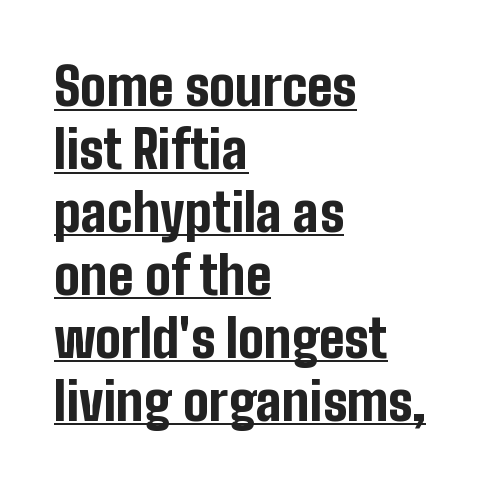
On the weight axis this lands at bold, roughly 700. Grotesque or geometric, the face here clearly has no serifs. Teacher's note: observe the even left margin — that is flush-left alignment. Spacing verdict: proportional, widths tailored to each character. Compared with typical body copy, the letter spacing here is the same.
